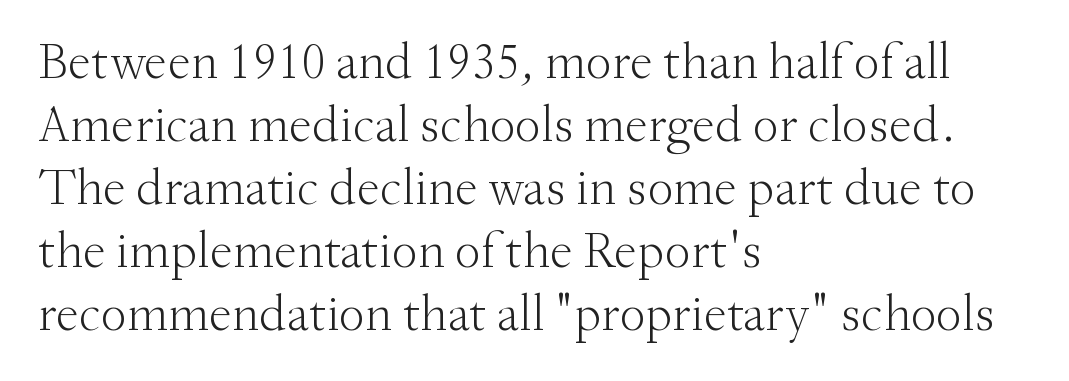
Q: Is the text bold? A: No.
Q: Is the text italic (slanted)? A: No, it is upright.
Q: Is the typeface a serif or a sans-serif typeface? A: Serif.
Q: Is the text underlined? A: No.
Q: How is the paragraph aligned? A: Left-aligned.
Q: Is the spacing between letters normal or unusually wide? A: Normal.
Q: Width (condensed, normal, or wide)? A: Normal.
Q: Stroke contrast? A: Medium.
Q: x-height? A: Small.
Q: Monospaced? A: No.
